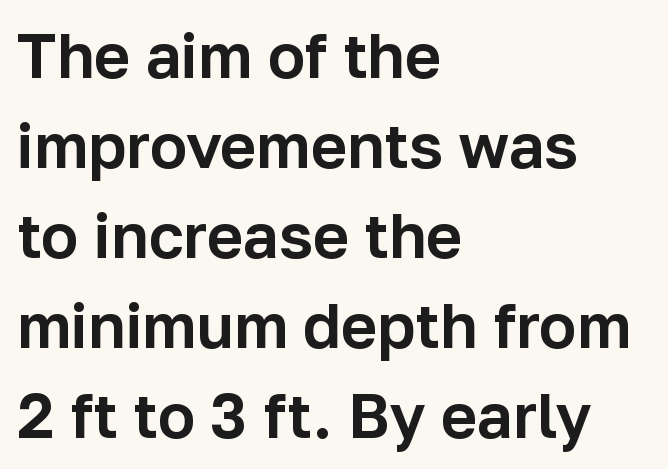
{"serif": "no", "italic": "no", "width": "normal", "stroke_contrast": "low", "x_height": "medium", "monospaced": "no", "underline": "no", "align": "left", "line_spacing": "normal", "line_spacing_ratio": 1.45, "letter_spacing": "normal", "letter_spacing_em": 0.0, "glyph_px": 62}
